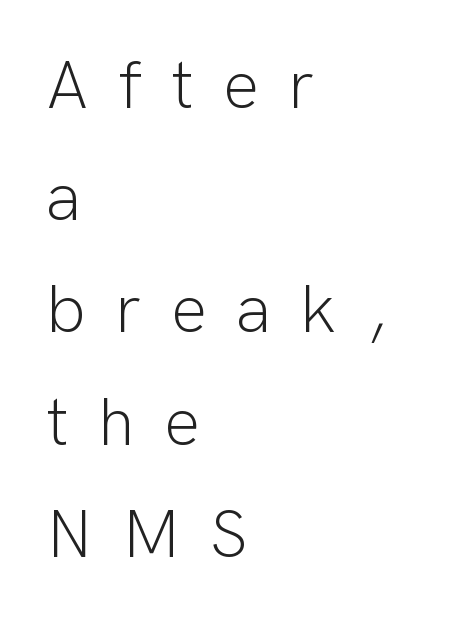
Q: Is the text bold? A: No.
Q: Is the text italic (slanted)? A: No, it is upright.
Q: Is the typeface a serif or a sans-serif typeface? A: Sans-serif.
Q: Is the text underlined? A: No.
Q: How is the paragraph aligned? A: Left-aligned.
Q: Is the spacing between letters normal or unusually wide? A: Unusually wide.
Q: Is the spacing between lines tight, normal or loose? A: Normal.
Q: Width (condensed, normal, or wide)? A: Normal.
Q: Stroke contrast? A: Low.
Q: x-height? A: Medium.
Q: Monospaced? A: No.
